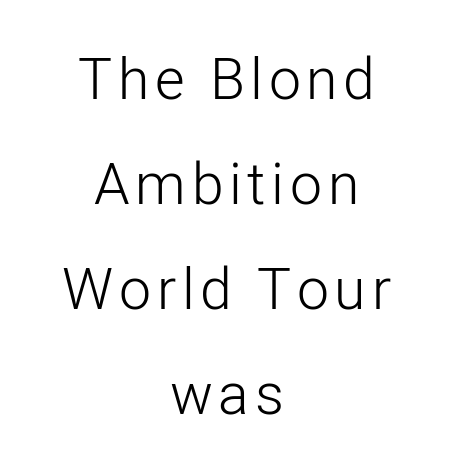
Q: Is the text bold? A: No.
Q: Is the text italic (slanted)? A: No, it is upright.
Q: Is the typeface a serif or a sans-serif typeface? A: Sans-serif.
Q: Is the text underlined? A: No.
Q: How is the paragraph aligned? A: Centered.
Q: Width (condensed, normal, or wide)? A: Normal.
Q: Stroke contrast? A: Low.
Q: x-height? A: Medium.
Q: Monospaced? A: No.
